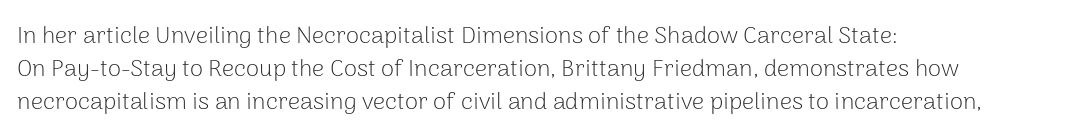
{"italic": "no", "bold": "no", "underline": "no", "align": "left", "line_spacing": "normal", "line_spacing_ratio": 1.37, "letter_spacing": "normal", "letter_spacing_em": 0.0, "glyph_px": 24}
